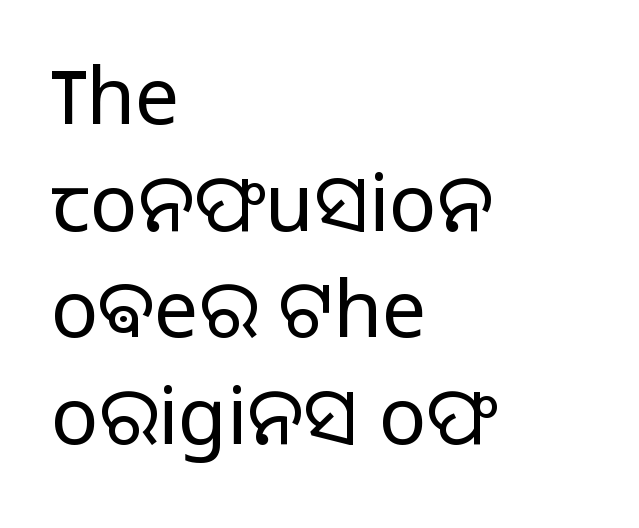
{"serif": "no", "italic": "no", "bold": "no", "weight": "light", "width": "normal", "stroke_contrast": "low", "x_height": "medium", "monospaced": "no", "underline": "no", "align": "left", "line_spacing": "normal", "line_spacing_ratio": 1.35, "letter_spacing": "normal", "letter_spacing_em": 0.0, "glyph_px": 79}
